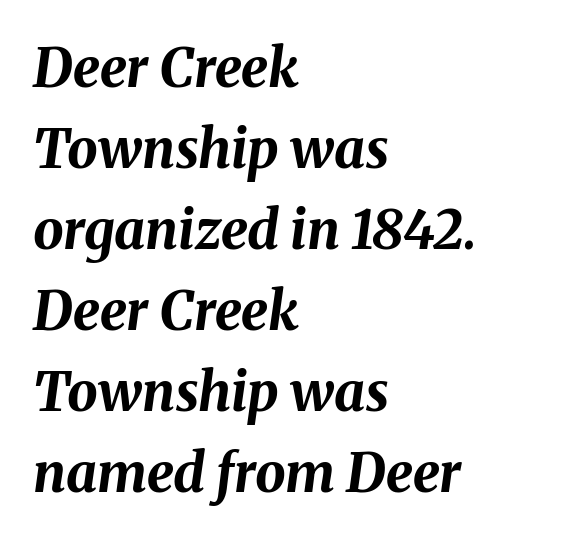
{"italic": "yes", "lean": "right", "slant_degrees": 8, "bold": "yes", "weight": "bold", "width": "normal", "stroke_contrast": "medium", "x_height": "medium", "monospaced": "no", "underline": "no", "align": "left", "line_spacing": "normal", "line_spacing_ratio": 1.5, "letter_spacing": "normal", "letter_spacing_em": 0.0, "glyph_px": 54}
